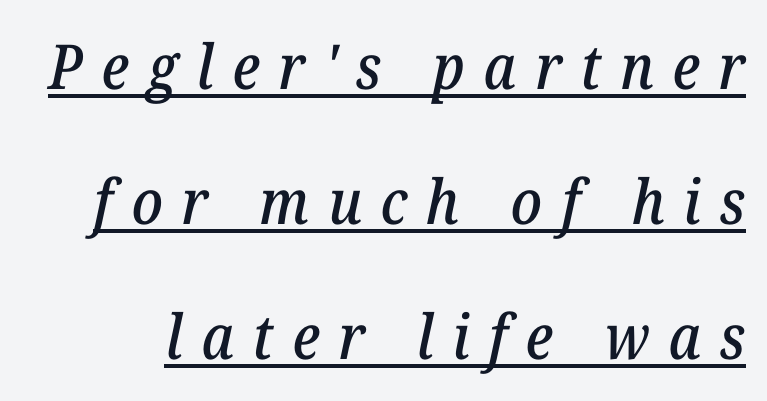
{"serif": "yes", "italic": "yes", "lean": "right", "slant_degrees": 12, "width": "normal", "stroke_contrast": "low", "x_height": "medium", "monospaced": "no", "underline": "yes", "line_spacing": "loose", "line_spacing_ratio": 2.18, "letter_spacing": "wide", "letter_spacing_em": 0.3, "glyph_px": 62}
